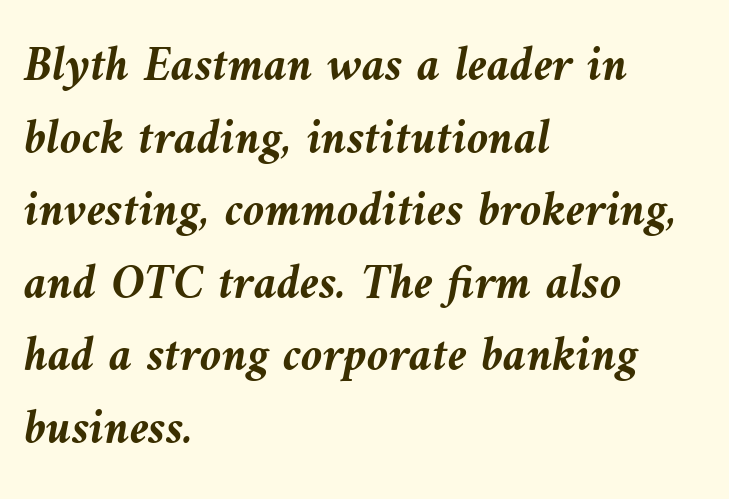
Is there much room between lines? A standard amount, neither cramped nor airy. A classic flush-left, rag-right setting is used for this passage. Compared with an ordinary text face, these strokes are far heavier — a full bold. Nobody touched the tracking dial on this one.
